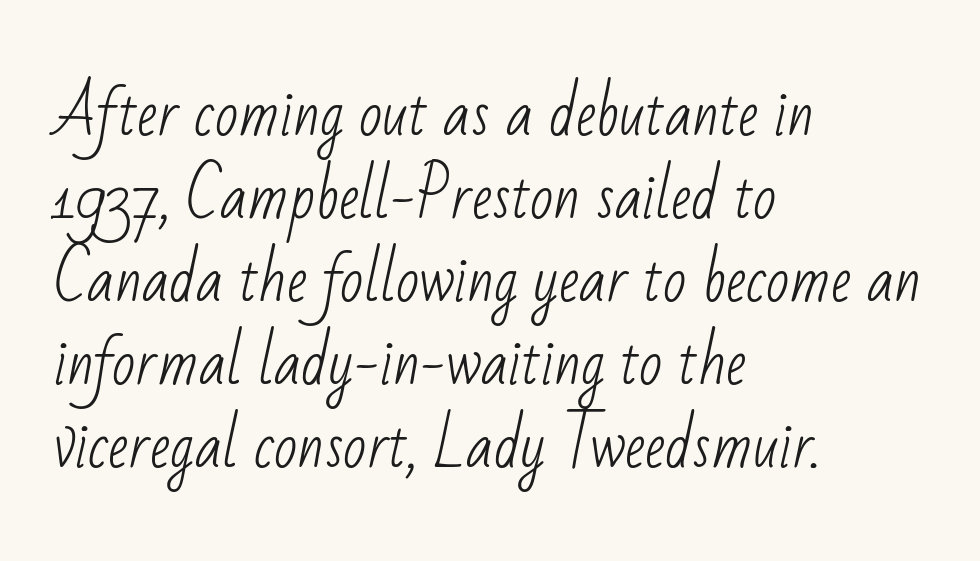
Q: Is the text bold? A: No.
Q: Is the typeface a serif or a sans-serif typeface? A: Sans-serif.
Q: Is the text underlined? A: No.
Q: How is the paragraph aligned? A: Left-aligned.
Q: Is the spacing between letters normal or unusually wide? A: Normal.
Q: Is the spacing between lines tight, normal or loose? A: Normal.
Q: Width (condensed, normal, or wide)? A: Condensed.
Q: Stroke contrast? A: Low.
Q: x-height? A: Small.
Q: Monospaced? A: No.
